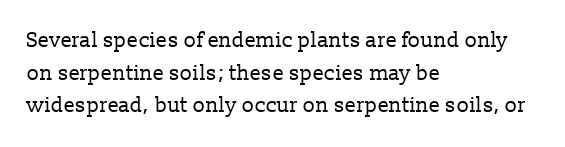
{"italic": "no", "bold": "no", "underline": "no", "align": "left", "line_spacing": "normal", "line_spacing_ratio": 1.55, "letter_spacing": "normal", "letter_spacing_em": 0.0, "glyph_px": 21}
